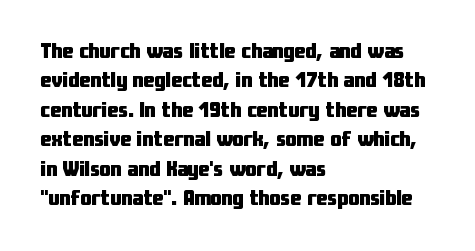
The vertical gap from one line to the next is medium. The rendering uses a bold face; every stroke is thick and dark. When letters stand straight like this, we call the style roman or upright. A typesetter would call this zero additional tracking.
